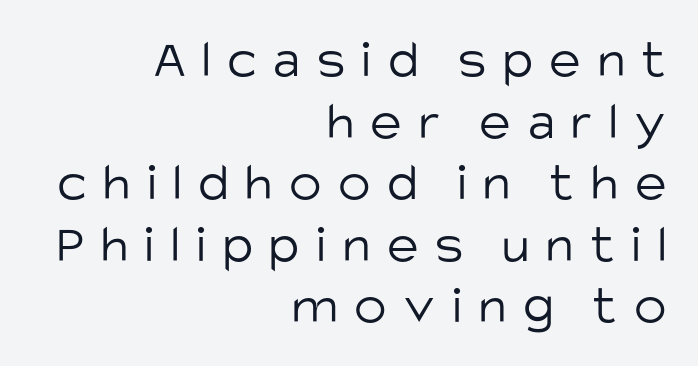
The characters display no serif detailing; their extremities are plain. This block would grow much taller if given ordinary leading; it's compressed now. Stroke thickness stays within the range of a standard reading face or lighter. The tracking jumps out immediately: characters are airy and widely separated. Spacing verdict: proportional, widths tailored to each character. These lines were composed using upright roman letters.
